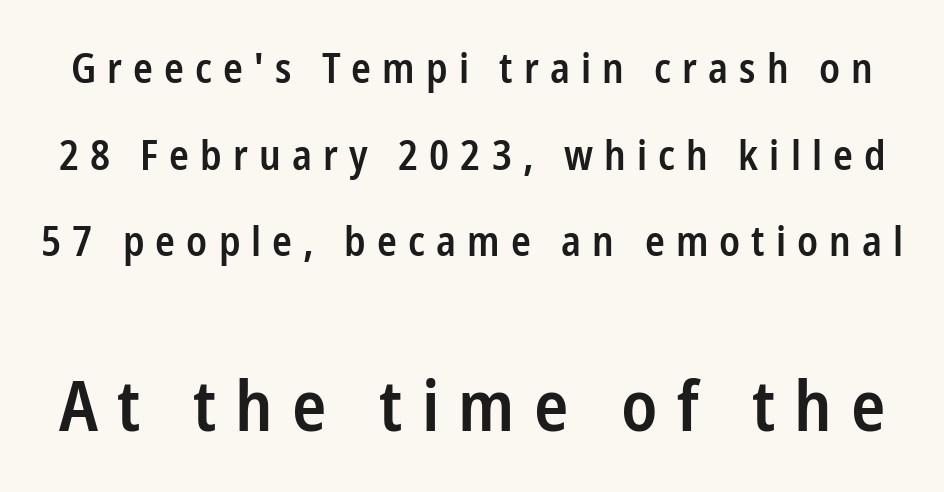
{"serif": "no", "italic": "no", "bold": "semi", "weight": "semibold", "width": "condensed", "stroke_contrast": "low", "x_height": "medium", "monospaced": "no", "underline": "no", "line_spacing": "loose", "line_spacing_ratio": 2.11, "letter_spacing": "wide", "letter_spacing_em": 0.27, "larger_block": "second", "size_ratio": 1.73, "glyph_px": 71}
